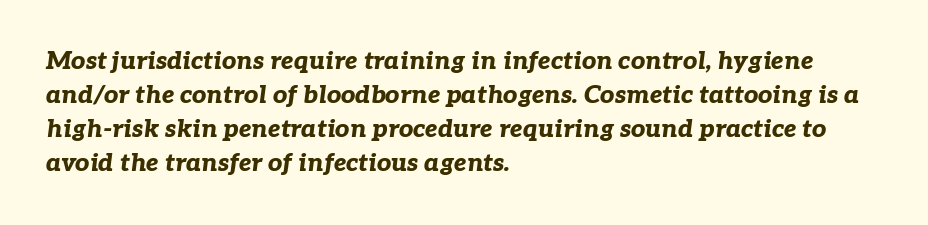
{"italic": "yes", "lean": "right", "slant_degrees": 7, "bold": "yes", "underline": "no", "align": "left", "line_spacing": "normal", "line_spacing_ratio": 1.36, "letter_spacing": "normal", "letter_spacing_em": 0.0, "glyph_px": 25}
